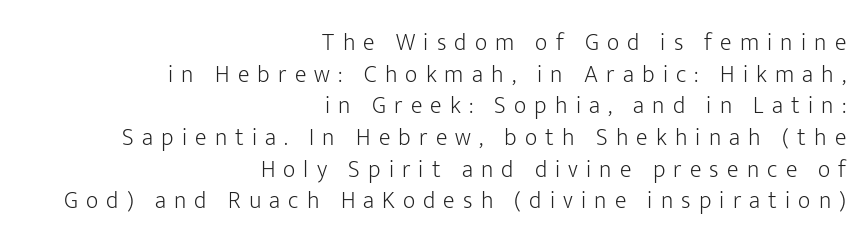
The image shows 24 px text type, upright; set right-aligned, normal line spacing (1.32x), unusually wide letter spacing (+0.34 em), not underlined.
